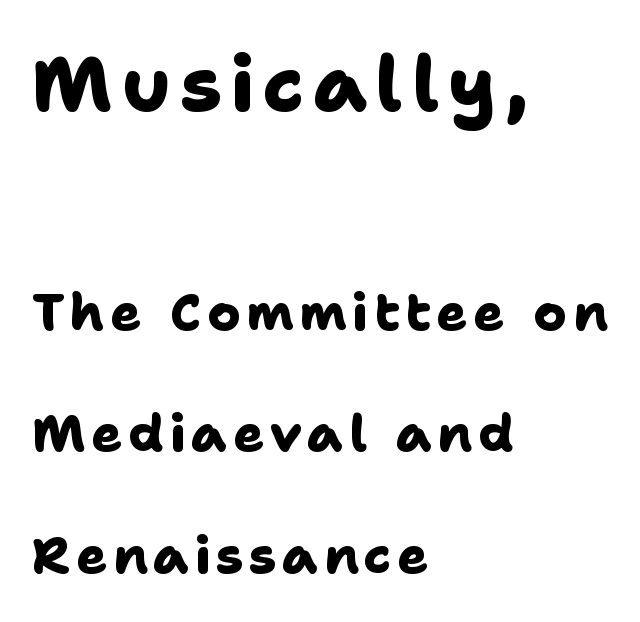
Q: Is the text bold? A: Yes.
Q: Is the typeface a serif or a sans-serif typeface? A: Sans-serif.
Q: Is the text underlined? A: No.
Q: How is the paragraph aligned? A: Left-aligned.
Q: Is the spacing between lines tight, normal or loose? A: Loose.
Q: Which block of text is set in a larger size, the first (top) or the second (bottom)? A: The first (top) one.
Q: Width (condensed, normal, or wide)? A: Normal.
Q: Stroke contrast? A: Low.
Q: x-height? A: Medium.
Q: Monospaced? A: No.
